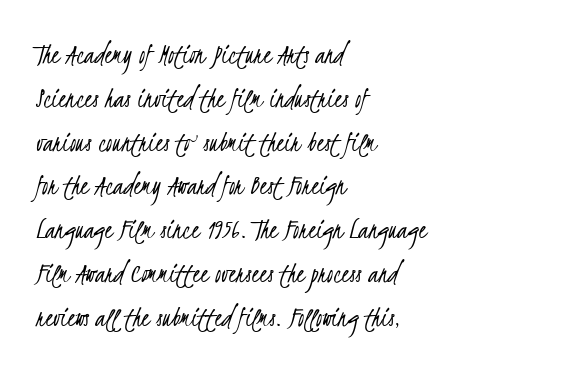
{"serif": "no", "bold": "no", "weight": "light", "width": "condensed", "stroke_contrast": "low", "x_height": "small", "monospaced": "no", "underline": "no", "align": "left", "line_spacing": "normal", "line_spacing_ratio": 1.46, "letter_spacing": "normal", "letter_spacing_em": 0.0, "glyph_px": 30}
